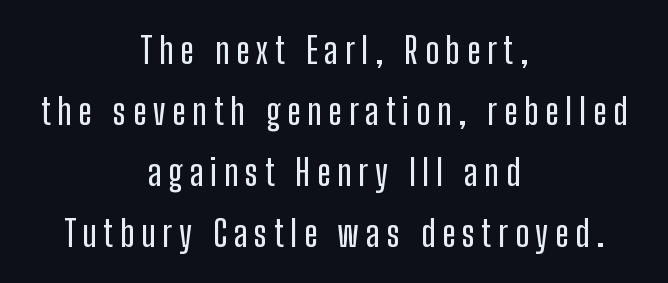
Q: Is the text italic (slanted)? A: No, it is upright.
Q: Is the typeface a serif or a sans-serif typeface? A: Sans-serif.
Q: Is the text underlined? A: No.
Q: How is the paragraph aligned? A: Centered.
Q: Is the spacing between lines tight, normal or loose? A: Normal.
Q: Width (condensed, normal, or wide)? A: Condensed.
Q: Stroke contrast? A: Low.
Q: x-height? A: Medium.
Q: Monospaced? A: No.
